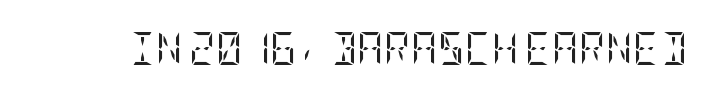
Do the letters lean? They stand straight. The rendering shows small feet on the letterforms — a serif design. Here the glyphs are tracked normally, forming tight word shapes. Each row of text sits above clean, open space. The typeface has the unassuming heft of standard copy or less.
